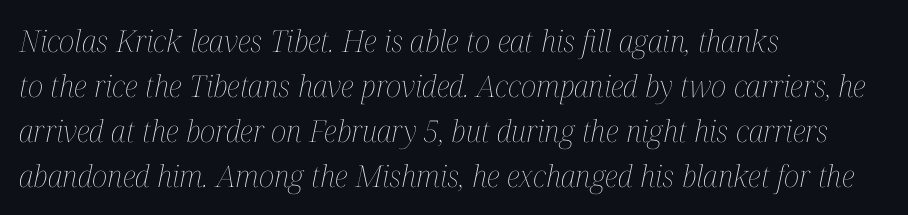
The image shows 30 px thin, condensed type, italic (leaning right); set left-aligned, normal line spacing (1.5x), normal letter spacing, not underlined; medium stroke contrast and a medium x-height.
